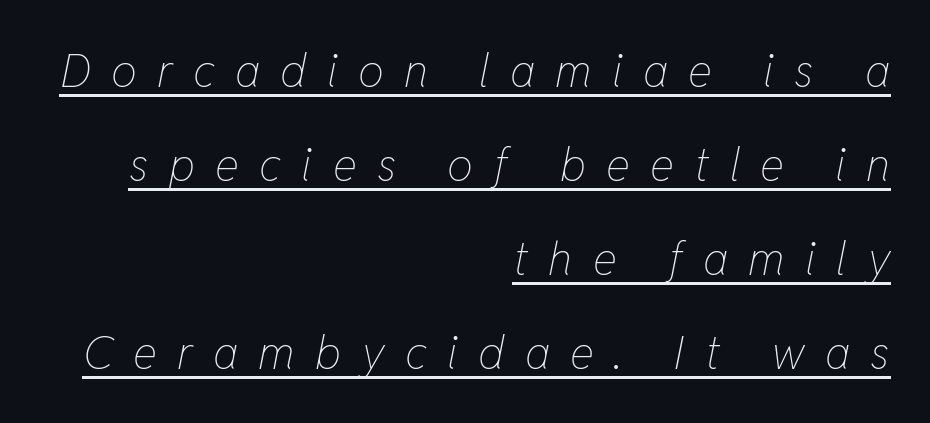
The image shows 46 px thin, condensed type, italic (leaning right); set right-aligned, loose line spacing (2.04x), unusually wide letter spacing (+0.44 em), underlined; low stroke contrast and a medium x-height.
